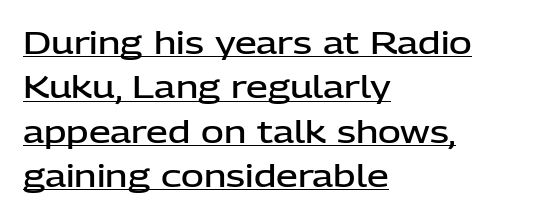
The image shows 31 px semibold sans-serif type, upright; set left-aligned, normal line spacing (1.43x), normal letter spacing, underlined; low stroke contrast and a medium x-height.
